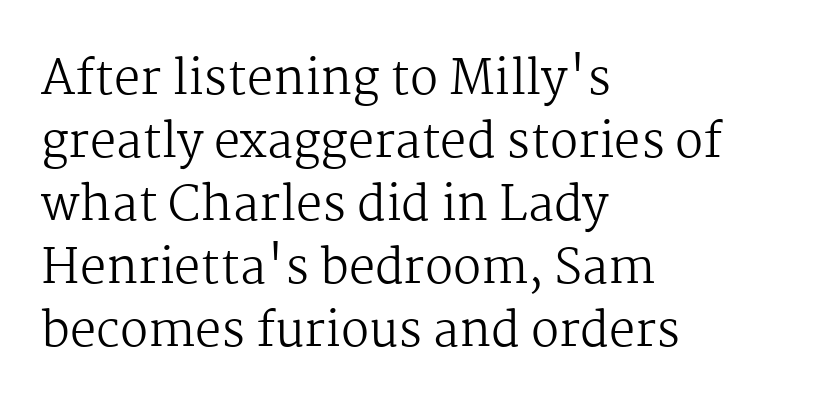
Is this a heavy cut? Hardly; it is regular or lighter. Vertical spacing — default. Tracking value appears to be zero — textbook default spacing. Check where the strokes stop: tiny serifs finish them off. Is this a fixed-width face? No — the glyphs have proportional, varying widths. Descender tails drop into unmarked territory.
